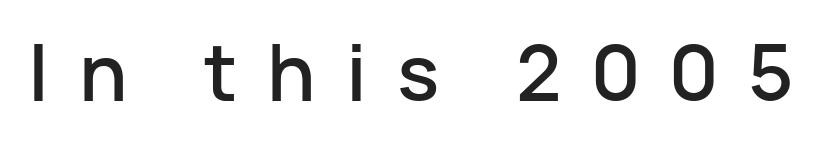
Plain, unruled lines of type. The face used here is proportionally spaced, like ordinary book or web type. The designer went with a sans here, leaving each stem footless. Substantial extra tracking has been applied to these lines.
